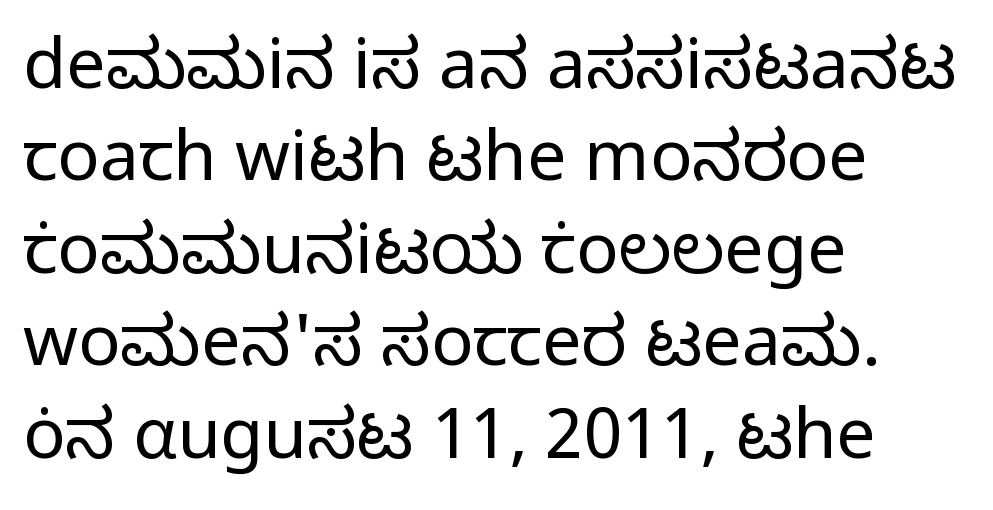
The passage shown is not underscored anywhere. To sum up the face: it is a sans, with no serifs. Looks like regular typesetting: each glyph gets only the width it needs. The weight tops out at a normal text grade.
